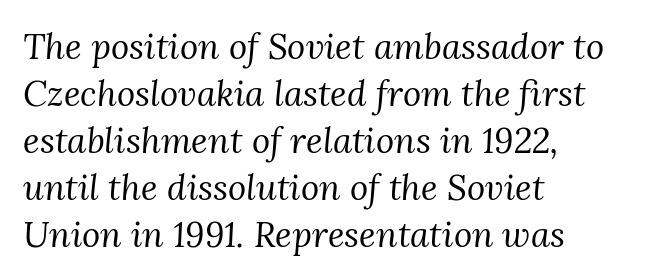
Q: Is the text bold? A: No.
Q: Is the text italic (slanted)? A: Yes, it leans right by about 3 degrees.
Q: Is the typeface a serif or a sans-serif typeface? A: Serif.
Q: Is the text underlined? A: No.
Q: How is the paragraph aligned? A: Left-aligned.
Q: Is the spacing between letters normal or unusually wide? A: Normal.
Q: Is the spacing between lines tight, normal or loose? A: Normal.
Q: Width (condensed, normal, or wide)? A: Normal.
Q: Stroke contrast? A: Medium.
Q: x-height? A: Medium.
Q: Monospaced? A: No.
